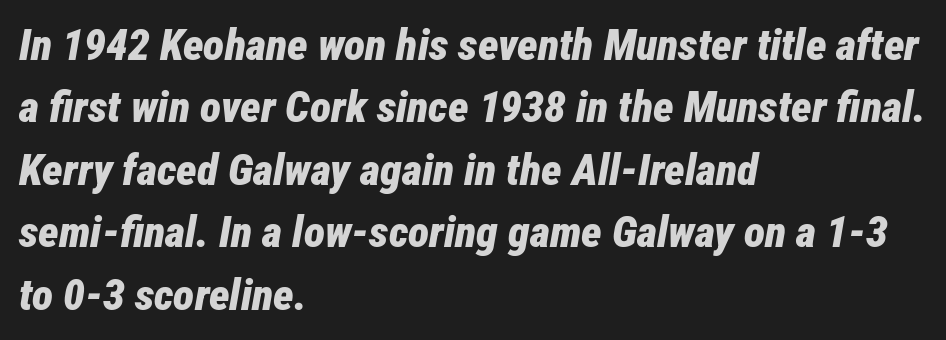
Students, observe: this is what conventionally led text looks like. The glyphs look as if they've been sheared to an angle. Clear beneath every line of the passage. Spacing verdict: proportional, widths tailored to each character.
